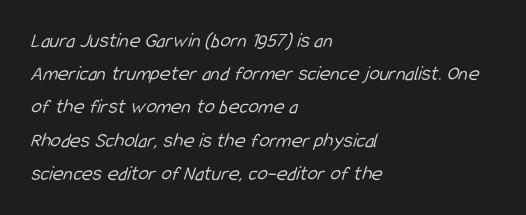
Words appear dense and cohesive because spacing is normal. Ink coverage per letter is moderate at most. A bare baseline throughout the passage. One-word summary of the alignment: left. Baseline-to-baseline distance is the conventional proportion of letter height.
